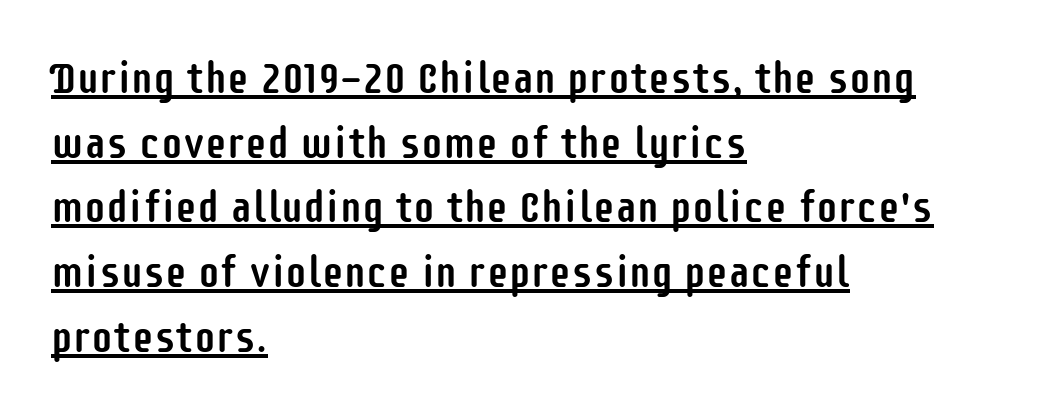
The lettering is marked with a stroke running underneath it. Looks like regular typesetting: each glyph gets only the width it needs. Layout note: lines flush left. How would I describe the line gaps? Plain and ordinary. Compared with typical body copy, the letter spacing here is the same.
